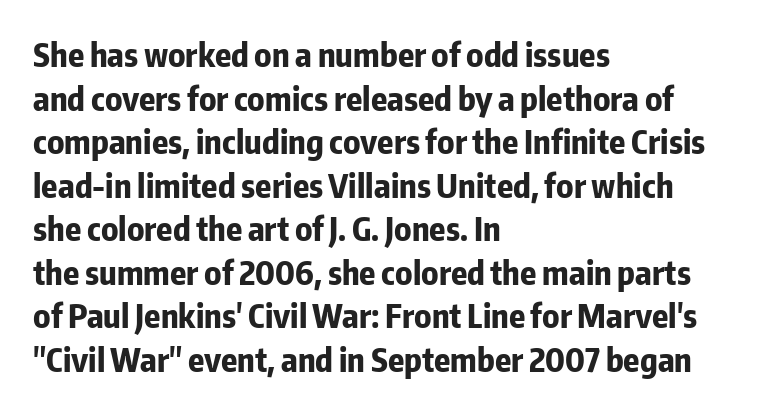
Q: Is the text bold? A: Yes.
Q: Is the text italic (slanted)? A: No, it is upright.
Q: Is the typeface a serif or a sans-serif typeface? A: Sans-serif.
Q: Is the text underlined? A: No.
Q: How is the paragraph aligned? A: Left-aligned.
Q: Is the spacing between letters normal or unusually wide? A: Normal.
Q: Is the spacing between lines tight, normal or loose? A: Normal.
Q: Width (condensed, normal, or wide)? A: Condensed.
Q: Stroke contrast? A: Low.
Q: x-height? A: Medium.
Q: Monospaced? A: No.
